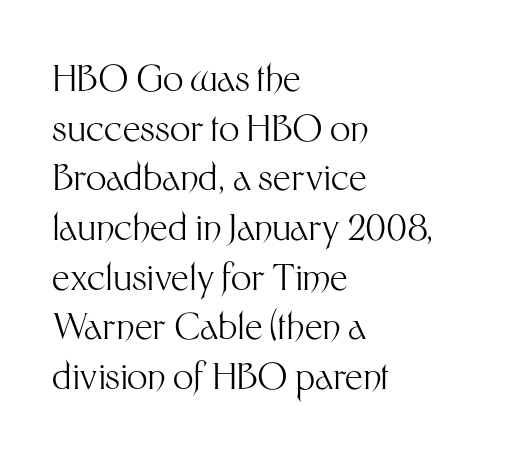
The image shows 36 px light sans-serif type, upright; set left-aligned, normal line spacing (1.38x), normal letter spacing, not underlined; medium stroke contrast and a medium x-height.
